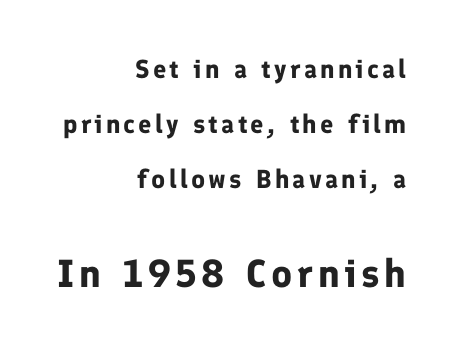
Q: Is the text bold? A: Yes.
Q: Is the text italic (slanted)? A: No, it is upright.
Q: Is the typeface a serif or a sans-serif typeface? A: Sans-serif.
Q: Is the text underlined? A: No.
Q: How is the paragraph aligned? A: Right-aligned.
Q: Is the spacing between lines tight, normal or loose? A: Loose.
Q: Which block of text is set in a larger size, the first (top) or the second (bottom)? A: The second (bottom) one.
Q: Width (condensed, normal, or wide)? A: Normal.
Q: Stroke contrast? A: Low.
Q: x-height? A: Medium.
Q: Monospaced? A: No.
